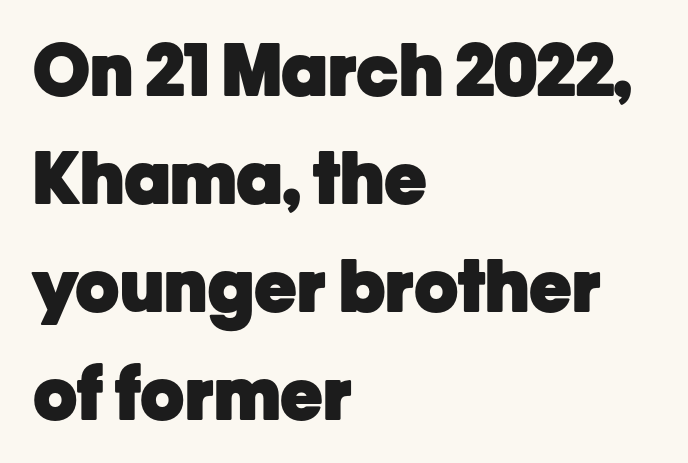
Q: Is the text bold? A: Yes.
Q: Is the text italic (slanted)? A: No, it is upright.
Q: Is the typeface a serif or a sans-serif typeface? A: Sans-serif.
Q: Is the text underlined? A: No.
Q: How is the paragraph aligned? A: Left-aligned.
Q: Is the spacing between letters normal or unusually wide? A: Normal.
Q: Is the spacing between lines tight, normal or loose? A: Normal.
Q: Width (condensed, normal, or wide)? A: Normal.
Q: Stroke contrast? A: Low.
Q: x-height? A: Medium.
Q: Monospaced? A: No.
